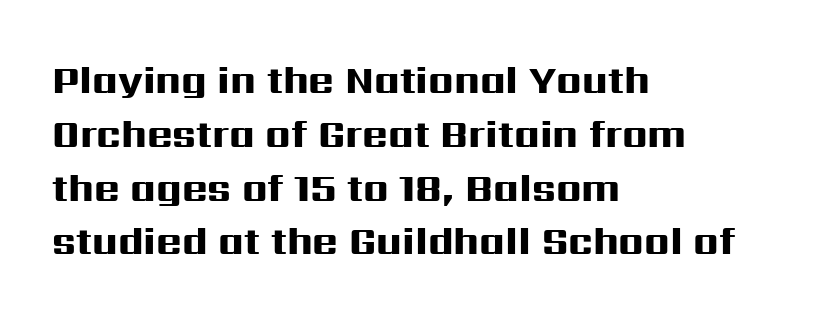
The image shows 39 px heavy, wide sans-serif type, upright; set left-aligned, normal line spacing (1.38x), normal letter spacing, not underlined; high stroke contrast and a medium x-height.
